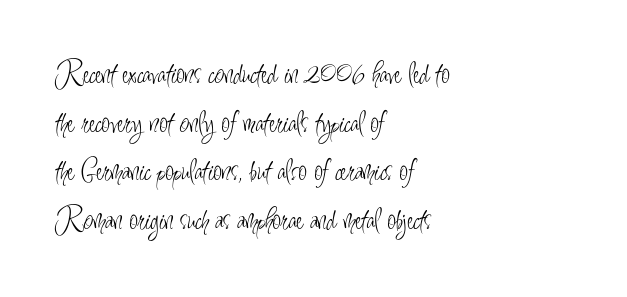
{"serif": "no", "bold": "no", "weight": "light", "width": "condensed", "stroke_contrast": "low", "x_height": "small", "monospaced": "no", "underline": "no", "align": "left", "line_spacing": "normal", "line_spacing_ratio": 1.57, "letter_spacing": "normal", "letter_spacing_em": 0.0, "glyph_px": 31}
